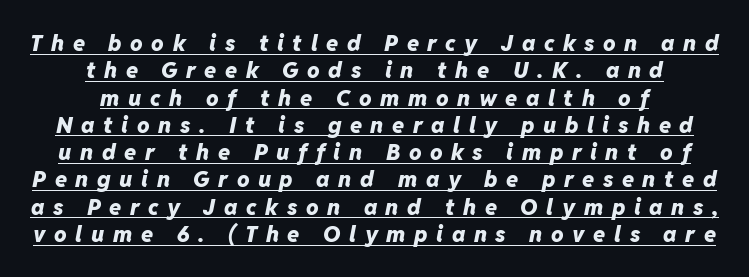
The image shows 22 px bold type, italic (leaning right); set centered, line spacing 1.24x, unusually wide letter spacing (+0.39 em), underlined.
